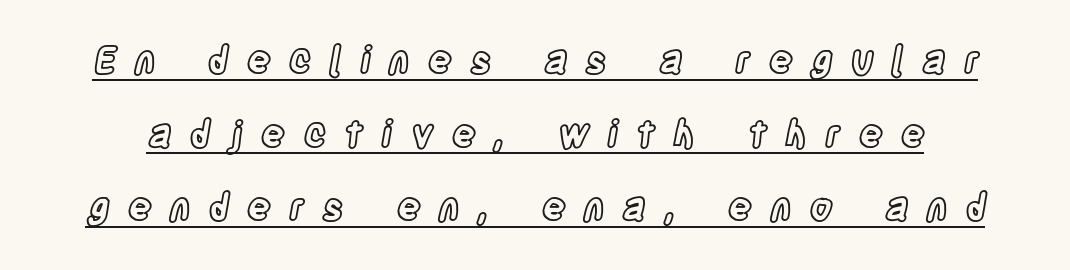
Interline gaps are noticeably wide in this sample. You could not count columns in this text — the font is proportionally spaced. Honestly, the letter spacing is so wide it's the main thing you notice. Beneath each row of characters lies a ruled line.
